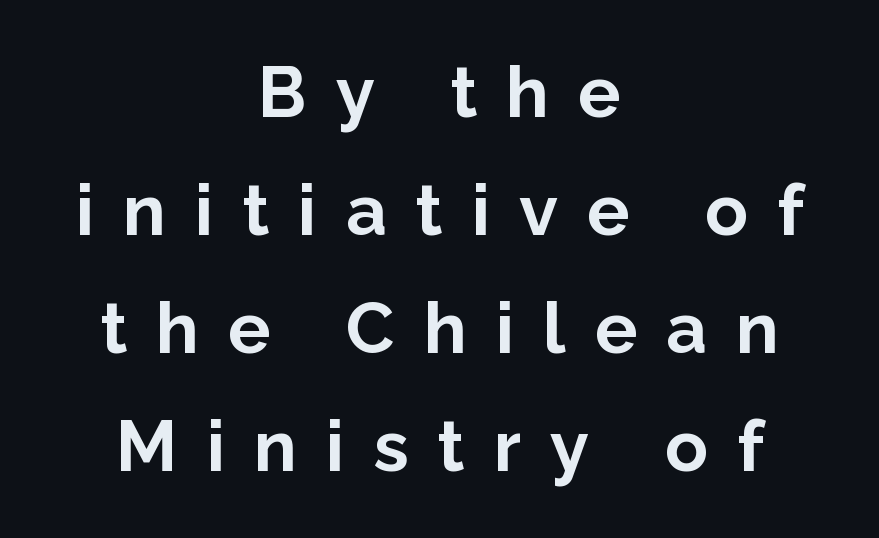
The image shows 71 px bold sans-serif type, upright; set centered, normal line spacing (1.66x), unusually wide letter spacing (+0.41 em), not underlined; low stroke contrast and a medium x-height.
